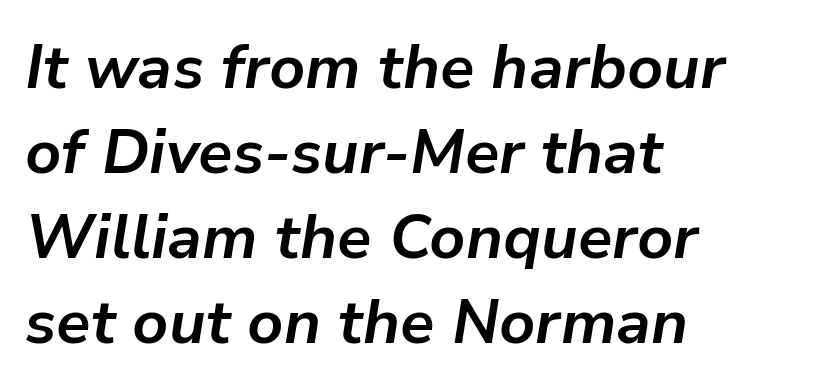
Q: Is the text bold? A: Yes.
Q: Is the text italic (slanted)? A: Yes, it leans right by about 9 degrees.
Q: Is the text underlined? A: No.
Q: How is the paragraph aligned? A: Left-aligned.
Q: Is the spacing between letters normal or unusually wide? A: Normal.
Q: Is the spacing between lines tight, normal or loose? A: Normal.
Q: Width (condensed, normal, or wide)? A: Normal.
Q: Stroke contrast? A: Low.
Q: x-height? A: Medium.
Q: Monospaced? A: No.
